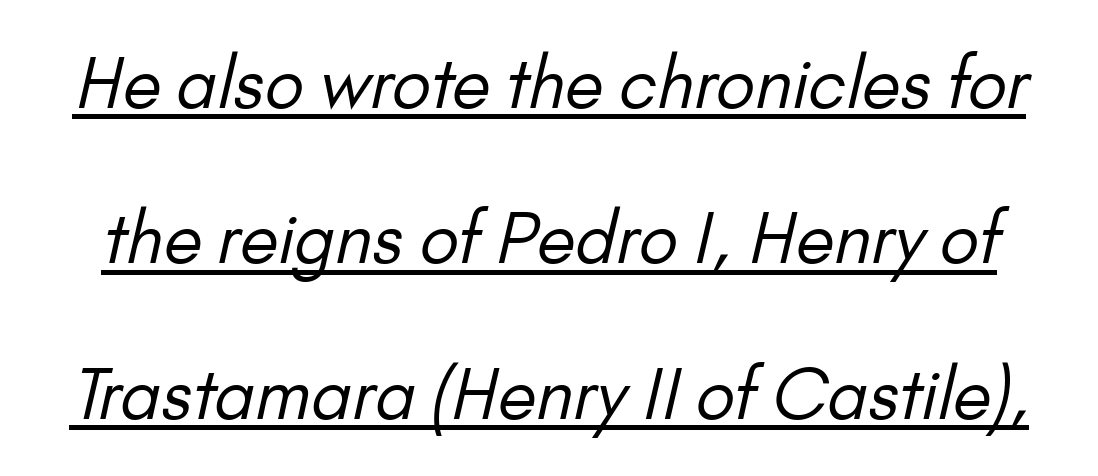
{"serif": "no", "bold": "no", "weight": "regular", "width": "normal", "stroke_contrast": "low", "x_height": "small", "monospaced": "no", "underline": "yes", "line_spacing": "loose", "line_spacing_ratio": 2.22, "letter_spacing": "normal", "letter_spacing_em": 0.0, "glyph_px": 70}
